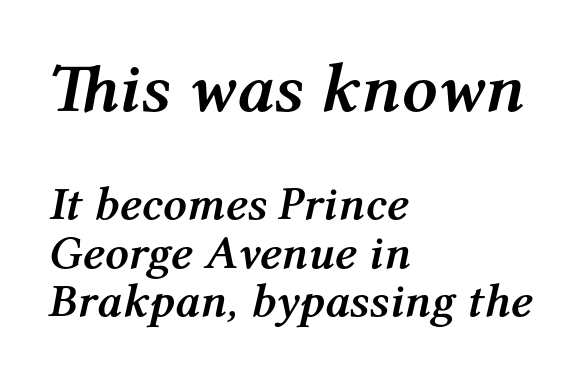
The image shows 70 px semibold type, italic (leaning right); set left-aligned, tight line spacing (1.03x), normal letter spacing, not underlined; the first (top) block is 1.49x larger; medium stroke contrast and a medium x-height.
